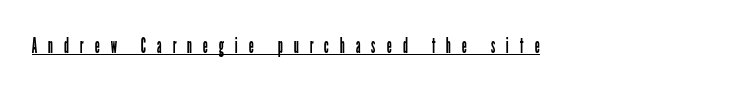
Posture: vertical. The passage shown is not bold in any degree. What stands out about the letter spacing? Its width — letters are far apart. Caption: lettering with a line underneath.
